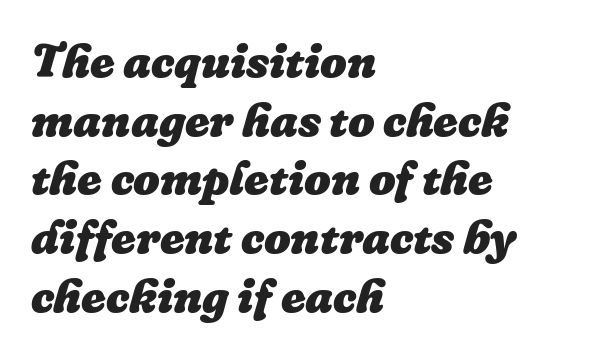
Q: Is the text bold? A: Yes.
Q: Is the text italic (slanted)? A: Yes, it leans right by about 16 degrees.
Q: Is the text underlined? A: No.
Q: How is the paragraph aligned? A: Left-aligned.
Q: Is the spacing between letters normal or unusually wide? A: Normal.
Q: Is the spacing between lines tight, normal or loose? A: Normal.
Q: Width (condensed, normal, or wide)? A: Normal.
Q: Stroke contrast? A: Low.
Q: x-height? A: Medium.
Q: Monospaced? A: No.
